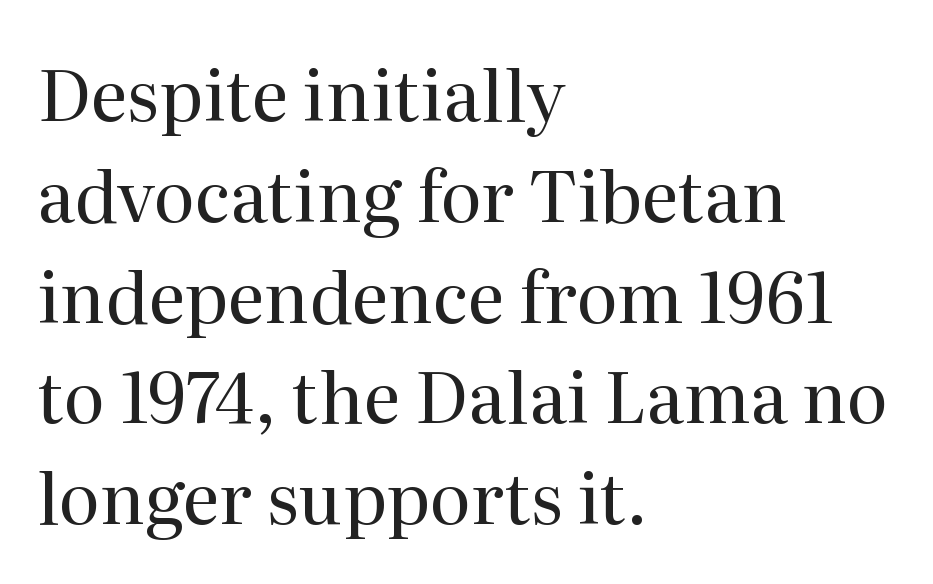
{"serif": "yes", "italic": "no", "bold": "no", "weight": "regular", "width": "normal", "stroke_contrast": "medium", "x_height": "medium", "monospaced": "no", "underline": "no", "align": "left", "line_spacing": "normal", "line_spacing_ratio": 1.42, "letter_spacing": "normal", "letter_spacing_em": 0.0, "glyph_px": 71}
